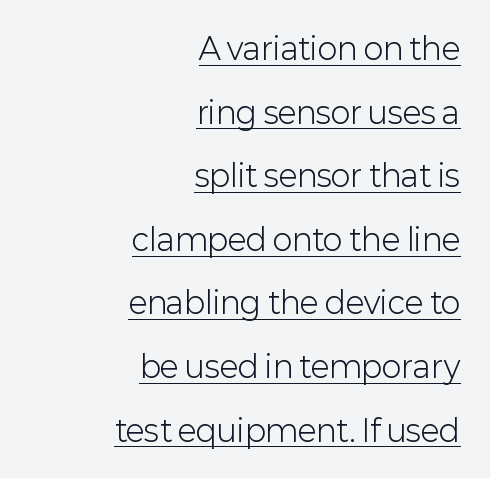
{"serif": "no", "italic": "no", "bold": "no", "weight": "light", "width": "normal", "stroke_contrast": "low", "x_height": "medium", "monospaced": "no", "underline": "yes", "align": "right", "line_spacing": "loose", "line_spacing_ratio": 2.12, "letter_spacing": "normal", "letter_spacing_em": 0.0, "glyph_px": 30}
